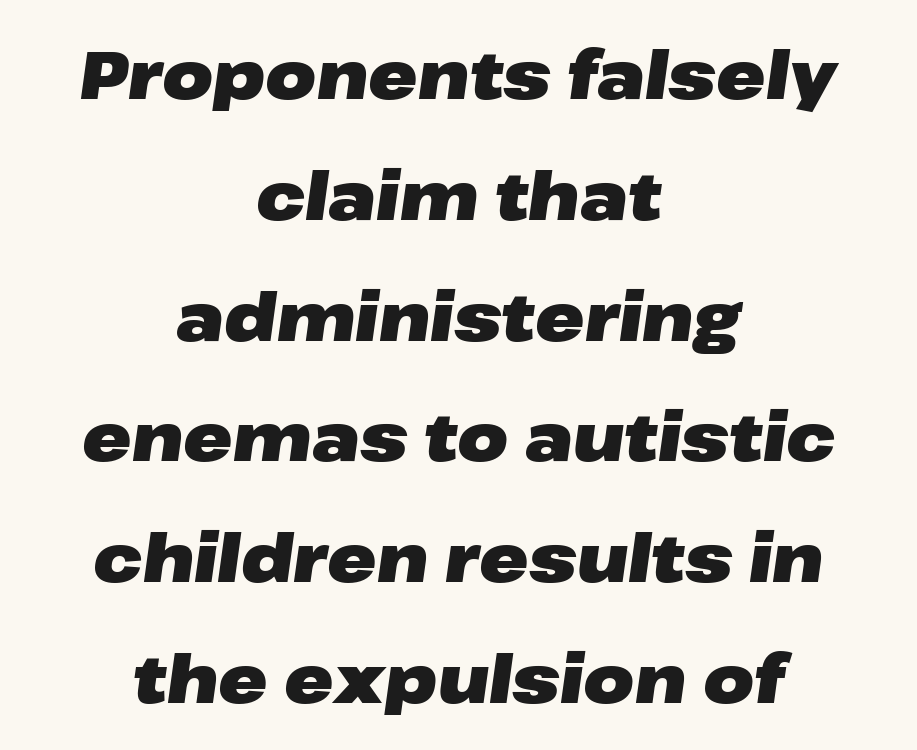
{"italic": "yes", "lean": "right", "slant_degrees": 8, "bold": "yes", "weight": "heavy", "width": "wide", "stroke_contrast": "low", "x_height": "medium", "monospaced": "no", "underline": "no", "align": "center", "line_spacing_ratio": 1.83, "letter_spacing": "normal", "letter_spacing_em": 0.0, "glyph_px": 66}
